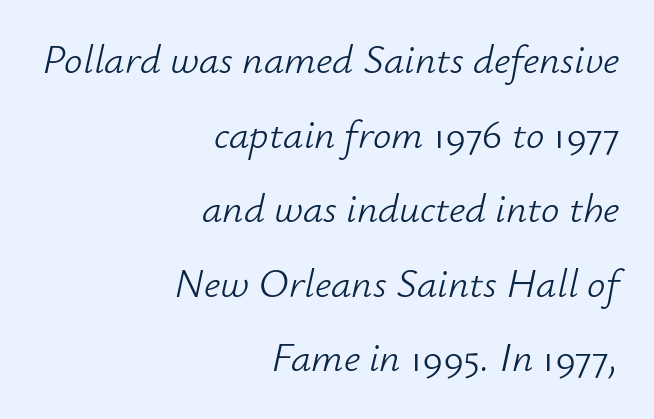
Note the varied advance widths — an 'i' is clearly narrower than an 'm'. Leftover space on each line is placed entirely before the opening word. Is this a heavy cut? Hardly; it is regular or lighter. The text carries the slant typical of an italic or oblique font. Bare-footed words on every line.
